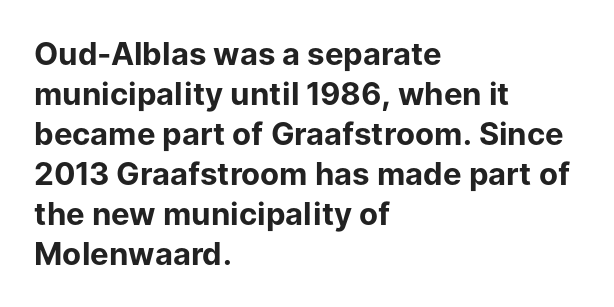
Q: Is the text bold? A: Yes.
Q: Is the text italic (slanted)? A: No, it is upright.
Q: Is the typeface a serif or a sans-serif typeface? A: Sans-serif.
Q: Is the text underlined? A: No.
Q: How is the paragraph aligned? A: Left-aligned.
Q: Is the spacing between letters normal or unusually wide? A: Normal.
Q: Is the spacing between lines tight, normal or loose? A: Normal.
Q: Width (condensed, normal, or wide)? A: Normal.
Q: Stroke contrast? A: Low.
Q: x-height? A: Medium.
Q: Monospaced? A: No.
